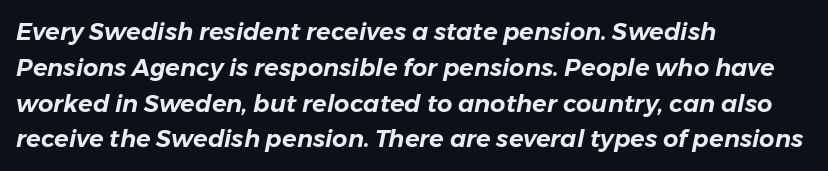
The image shows 24 px text type, italic (leaning right); set left-aligned, normal line spacing (1.49x), normal letter spacing, not underlined.
